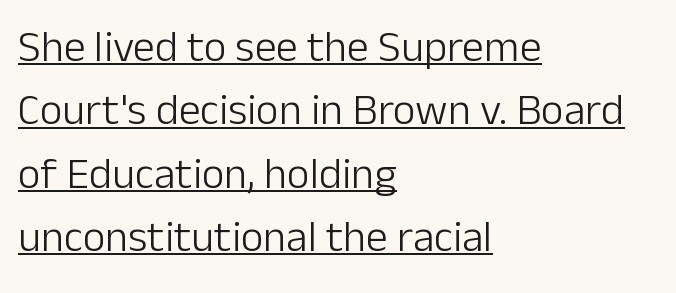
The image shows 44 px light sans-serif type, upright; set left-aligned, normal line spacing (1.44x), normal letter spacing, underlined; low stroke contrast and a medium x-height.
